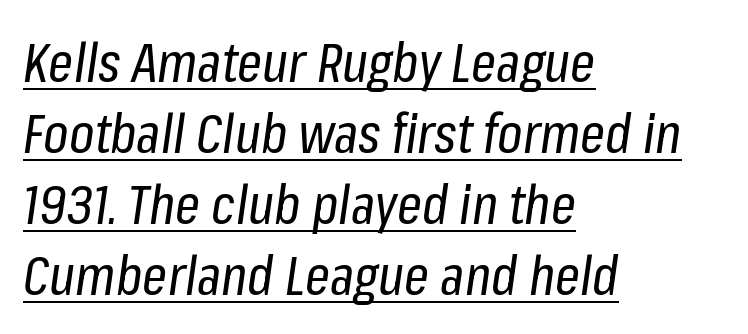
Honestly, the letter spacing is just normal — you wouldn't notice it. This rendering uses left alignment, leaving the right contour irregular. Stems here are at most as thick as an everyday book face. Check the space under the baseline: a stroke is drawn there. Think of a printed novel: that variable character pitch is what you see here.
